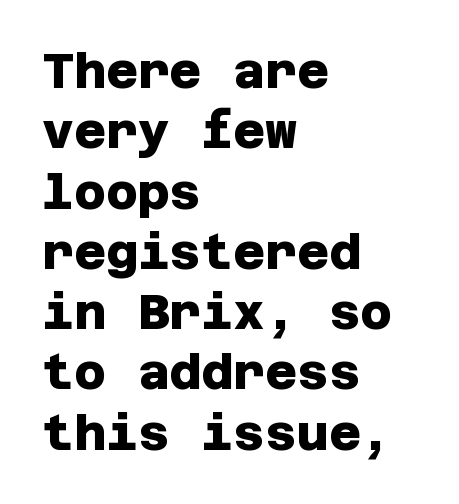
The glyphs have the mass of a bold cut. The type is set solid horizontally, with unmodified tracking. Descenders are the only things crossing below the line. The face used here is a sans, in the tradition of grotesques and geometrics. The ragged edge is on the right, which tells us the setting is flush left.
